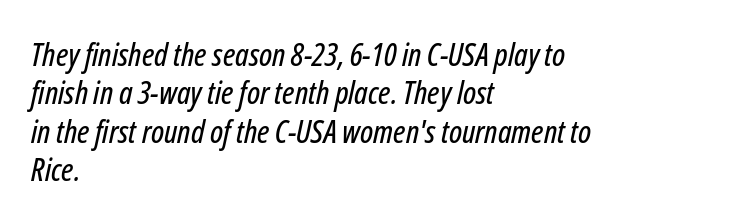
The image shows 32 px condensed type, italic (leaning right); set left-aligned, line spacing 1.2x, normal letter spacing, not underlined; low stroke contrast and a medium x-height.
